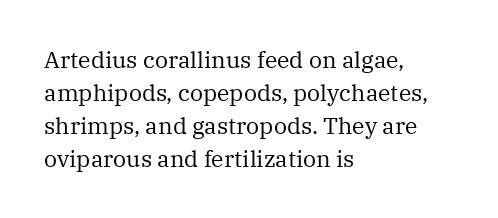
Honestly, the row spacing looks completely unremarkable. Caption: face not bold, strokes unweighted. Posture: vertical. This rendering features lettering with no underline. The setting favours the left margin, as ordinary paragraphs usually do.
